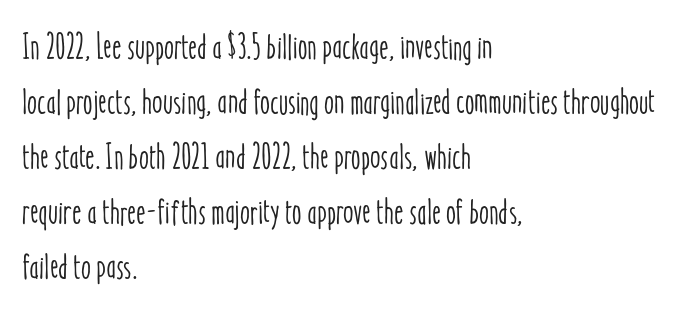
Q: Is the text italic (slanted)? A: No, it is upright.
Q: Is the text underlined? A: No.
Q: How is the paragraph aligned? A: Left-aligned.
Q: Is the spacing between letters normal or unusually wide? A: Normal.
Q: Is the spacing between lines tight, normal or loose? A: Normal.
Q: Width (condensed, normal, or wide)? A: Condensed.
Q: Stroke contrast? A: Low.
Q: x-height? A: Medium.
Q: Monospaced? A: No.
